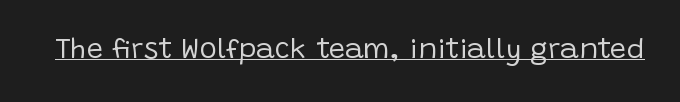
Q: Is the text bold? A: No.
Q: Is the text italic (slanted)? A: No, it is upright.
Q: Is the typeface a serif or a sans-serif typeface? A: Sans-serif.
Q: Is the text underlined? A: Yes.
Q: Is the spacing between letters normal or unusually wide? A: Normal.
Q: Width (condensed, normal, or wide)? A: Normal.
Q: Stroke contrast? A: Low.
Q: x-height? A: Large.
Q: Monospaced? A: No.
